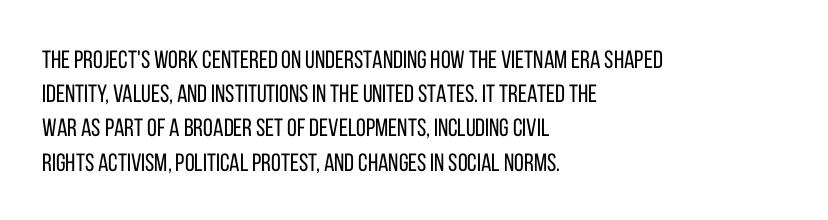
{"italic": "no", "bold": "no", "underline": "no", "align": "left", "line_spacing": "normal", "line_spacing_ratio": 1.37, "letter_spacing": "normal", "letter_spacing_em": 0.0, "glyph_px": 25}
